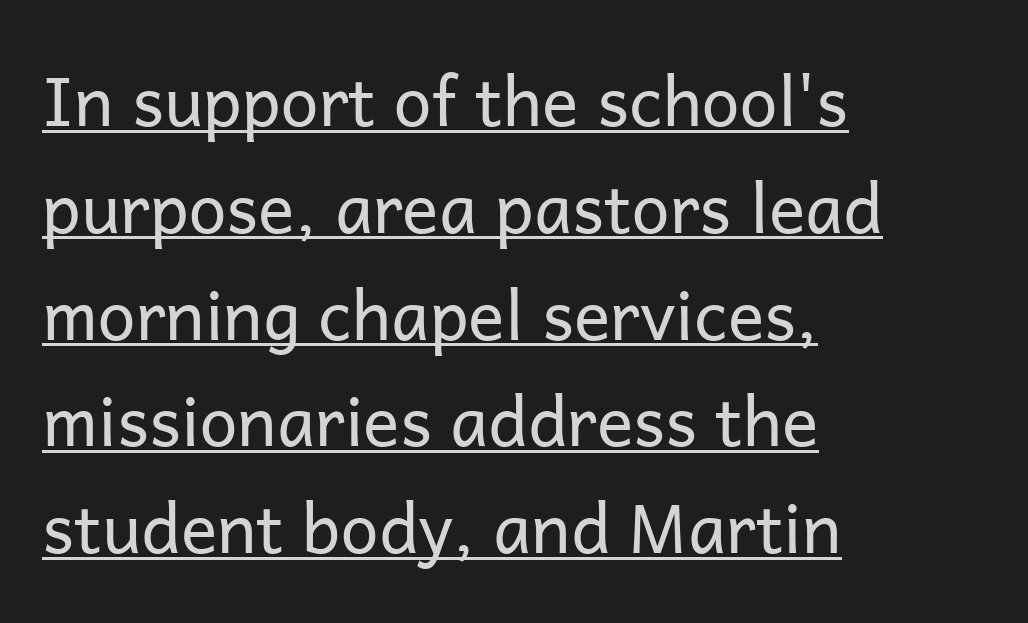
Counters stay open thanks to moderate or lighter strokes. The letterforms sit shoulder to shoulder at normal distance. A typesetter would label this face a sans. A rule runs beneath these lines of type. Here the designer chose a conventional face with non-uniform glyph widths.
